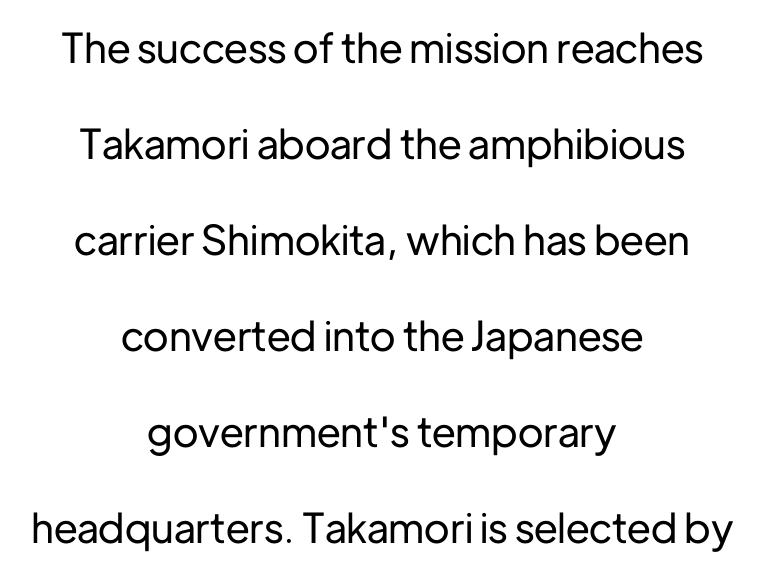
Q: Is the text italic (slanted)? A: No, it is upright.
Q: Is the typeface a serif or a sans-serif typeface? A: Sans-serif.
Q: Is the text underlined? A: No.
Q: How is the paragraph aligned? A: Centered.
Q: Is the spacing between letters normal or unusually wide? A: Normal.
Q: Is the spacing between lines tight, normal or loose? A: Loose.
Q: Width (condensed, normal, or wide)? A: Normal.
Q: Stroke contrast? A: Low.
Q: x-height? A: Medium.
Q: Monospaced? A: No.
